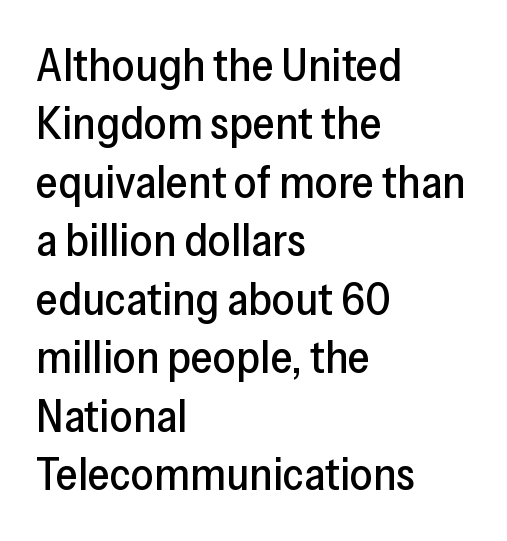
Q: Is the text italic (slanted)? A: No, it is upright.
Q: Is the typeface a serif or a sans-serif typeface? A: Sans-serif.
Q: Is the text underlined? A: No.
Q: How is the paragraph aligned? A: Left-aligned.
Q: Is the spacing between letters normal or unusually wide? A: Normal.
Q: Is the spacing between lines tight, normal or loose? A: Normal.
Q: Width (condensed, normal, or wide)? A: Normal.
Q: Stroke contrast? A: Low.
Q: x-height? A: Medium.
Q: Monospaced? A: No.
